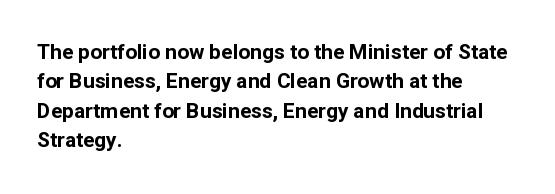
{"italic": "no", "bold": "yes", "underline": "no", "align": "left", "line_spacing": "normal", "line_spacing_ratio": 1.4, "letter_spacing": "normal", "letter_spacing_em": 0.0, "glyph_px": 21}
